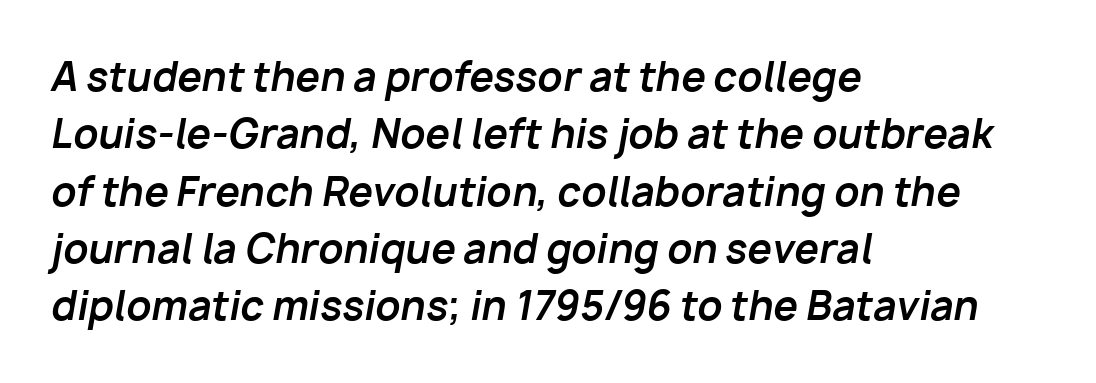
{"italic": "yes", "lean": "right", "slant_degrees": 10, "bold": "yes", "weight": "bold", "width": "normal", "stroke_contrast": "low", "x_height": "medium", "monospaced": "no", "underline": "no", "align": "left", "line_spacing": "normal", "line_spacing_ratio": 1.47, "letter_spacing": "normal", "letter_spacing_em": 0.0, "glyph_px": 39}
